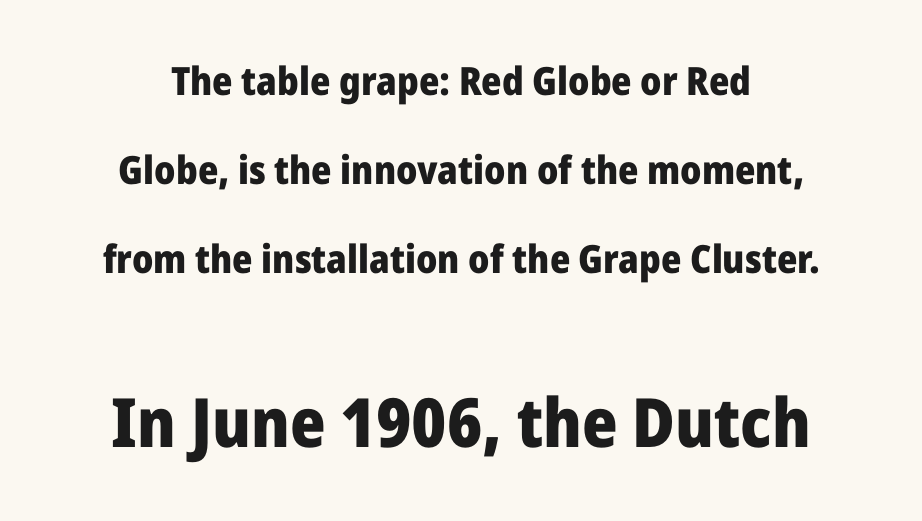
Q: Is the text bold? A: Yes.
Q: Is the text italic (slanted)? A: No, it is upright.
Q: Is the typeface a serif or a sans-serif typeface? A: Sans-serif.
Q: Is the text underlined? A: No.
Q: How is the paragraph aligned? A: Centered.
Q: Is the spacing between letters normal or unusually wide? A: Normal.
Q: Is the spacing between lines tight, normal or loose? A: Loose.
Q: Which block of text is set in a larger size, the first (top) or the second (bottom)? A: The second (bottom) one.
Q: Width (condensed, normal, or wide)? A: Normal.
Q: Stroke contrast? A: Low.
Q: x-height? A: Medium.
Q: Monospaced? A: No.
